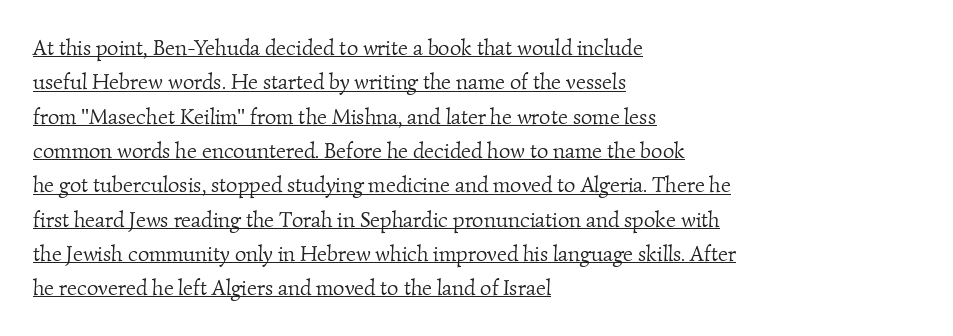
No chunkiness to these letters — they're not bold. You could call the tracking neutral — neither tight nor loose. Decoration check: the copy is underlined. The rows are spaced the way most documents space them. Each line starts at the same left margin while the right side varies.
